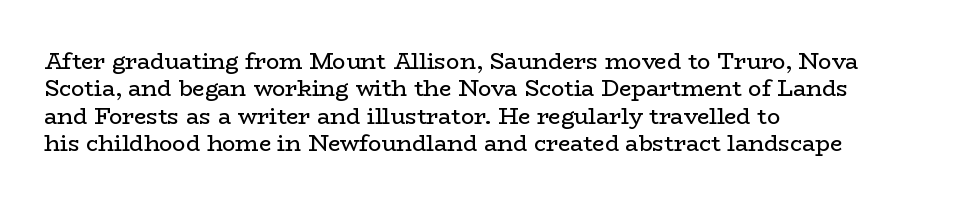
Q: Is the text bold? A: No.
Q: Is the text italic (slanted)? A: No, it is upright.
Q: Is the text underlined? A: No.
Q: How is the paragraph aligned? A: Left-aligned.
Q: Is the spacing between letters normal or unusually wide? A: Normal.
Q: Is the spacing between lines tight, normal or loose? A: Normal.
